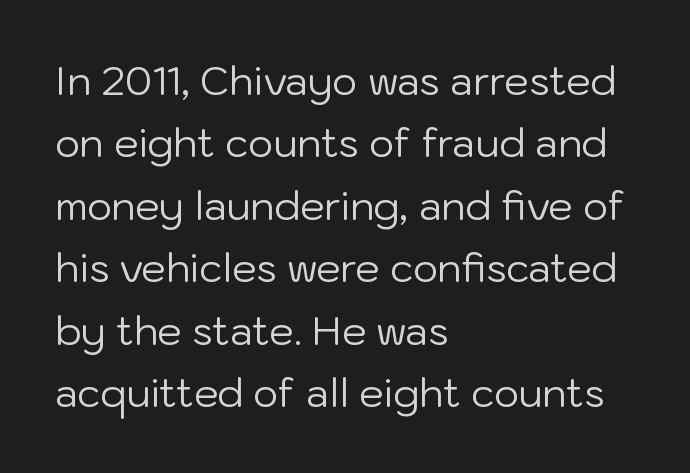
The passage shown is typeset with a sans-serif family. A light-to-regular cut is what we see here. Spacing between characters is what you'd get straight out of the box. Do the characters align in a grid? No, the font is proportional. Descenders hang freely into open space. Line beginnings align vertically; line endings do not.
